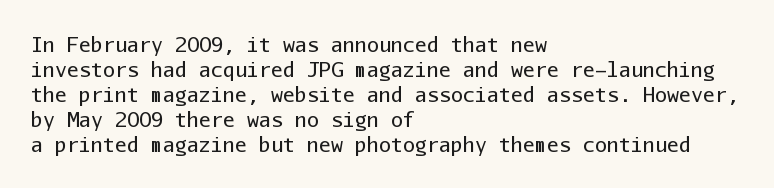
Underline: absent. These glyphs show unthickened strokes, regular width or finer. The leading is moderate, giving the passage an even texture. Upright lettering throughout.
